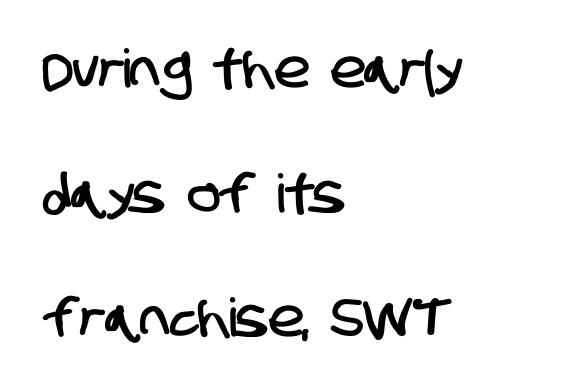
Q: Is the typeface a serif or a sans-serif typeface? A: Sans-serif.
Q: Is the text underlined? A: No.
Q: How is the paragraph aligned? A: Left-aligned.
Q: Is the spacing between letters normal or unusually wide? A: Normal.
Q: Is the spacing between lines tight, normal or loose? A: Loose.
Q: Width (condensed, normal, or wide)? A: Condensed.
Q: Stroke contrast? A: Low.
Q: x-height? A: Large.
Q: Monospaced? A: No.
